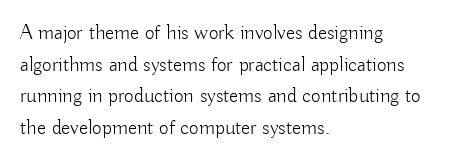
{"italic": "no", "bold": "no", "underline": "no", "align": "left", "line_spacing": "normal", "line_spacing_ratio": 1.51, "letter_spacing": "normal", "letter_spacing_em": 0.0, "glyph_px": 21}
